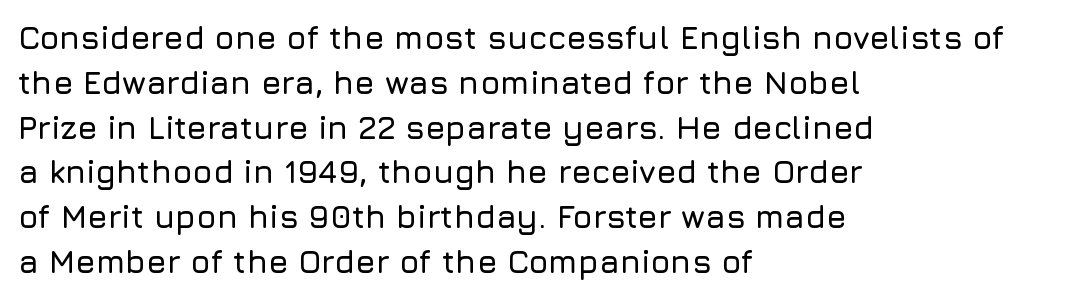
Q: Is the text italic (slanted)? A: No, it is upright.
Q: Is the typeface a serif or a sans-serif typeface? A: Sans-serif.
Q: Is the text underlined? A: No.
Q: How is the paragraph aligned? A: Left-aligned.
Q: Is the spacing between letters normal or unusually wide? A: Normal.
Q: Is the spacing between lines tight, normal or loose? A: Normal.
Q: Width (condensed, normal, or wide)? A: Normal.
Q: Stroke contrast? A: Low.
Q: x-height? A: Medium.
Q: Monospaced? A: No.
